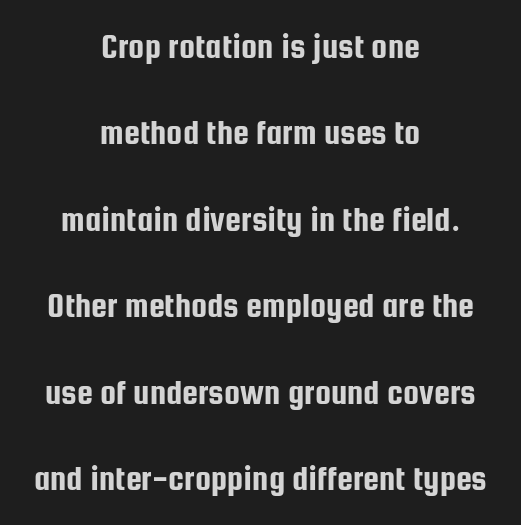
Q: Is the text italic (slanted)? A: No, it is upright.
Q: Is the typeface a serif or a sans-serif typeface? A: Sans-serif.
Q: Is the text underlined? A: No.
Q: How is the paragraph aligned? A: Centered.
Q: Is the spacing between letters normal or unusually wide? A: Normal.
Q: Is the spacing between lines tight, normal or loose? A: Loose.
Q: Width (condensed, normal, or wide)? A: Condensed.
Q: Stroke contrast? A: Low.
Q: x-height? A: Medium.
Q: Monospaced? A: No.
